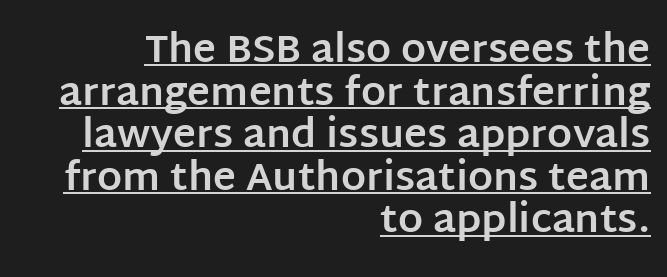
Q: Is the text bold? A: Yes.
Q: Is the text italic (slanted)? A: No, it is upright.
Q: Is the typeface a serif or a sans-serif typeface? A: Sans-serif.
Q: Is the text underlined? A: Yes.
Q: How is the paragraph aligned? A: Right-aligned.
Q: Is the spacing between letters normal or unusually wide? A: Normal.
Q: Is the spacing between lines tight, normal or loose? A: Tight.
Q: Width (condensed, normal, or wide)? A: Normal.
Q: Stroke contrast? A: Low.
Q: x-height? A: Large.
Q: Monospaced? A: No.
